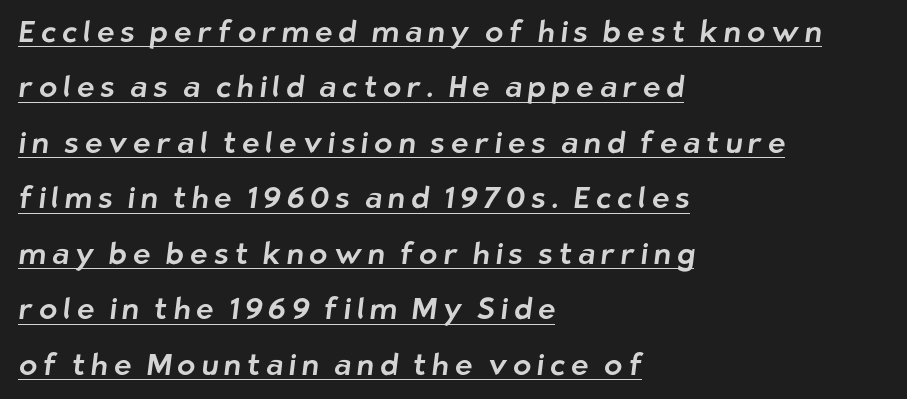
No feet cap the strokes, marking this as sans-serif type. Underlining? Definitely there. Varying glyph widths throughout — classic text-font behaviour. The paragraph shown leans on its left margin.
